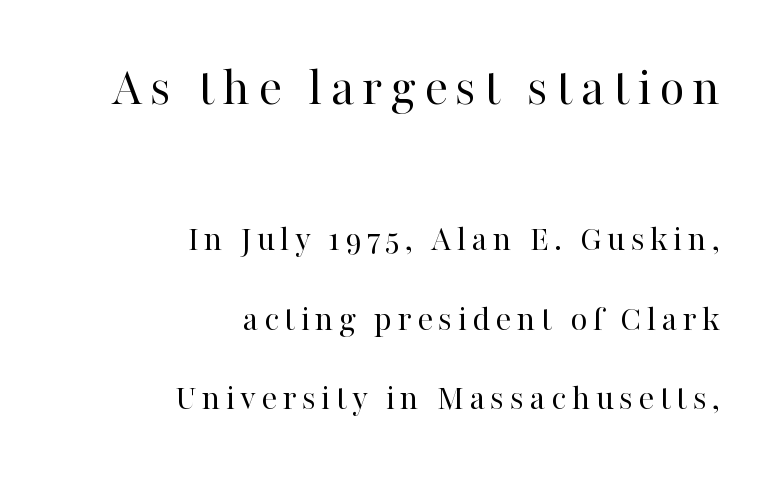
These lines stack with their right ends in a neat column. Size contrast runs from large at the top to small at the bottom. The strokes are not fattened; the text isn't bold. The space between consecutive lines is lavish. Stroke terminals: seriffed.
